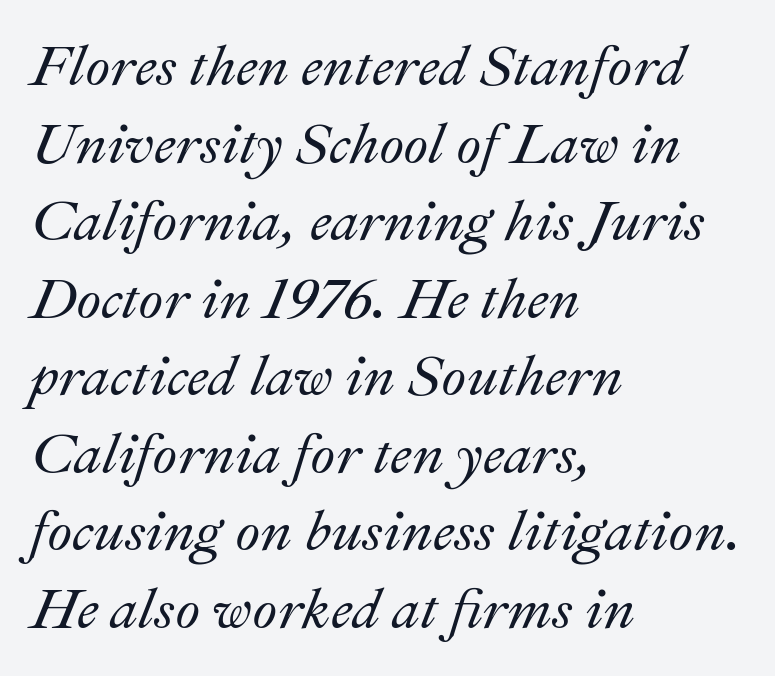
Q: Is the text italic (slanted)? A: Yes, it leans right by about 22 degrees.
Q: Is the text underlined? A: No.
Q: How is the paragraph aligned? A: Left-aligned.
Q: Is the spacing between letters normal or unusually wide? A: Normal.
Q: Is the spacing between lines tight, normal or loose? A: Normal.
Q: Width (condensed, normal, or wide)? A: Normal.
Q: Stroke contrast? A: Medium.
Q: x-height? A: Small.
Q: Monospaced? A: No.
